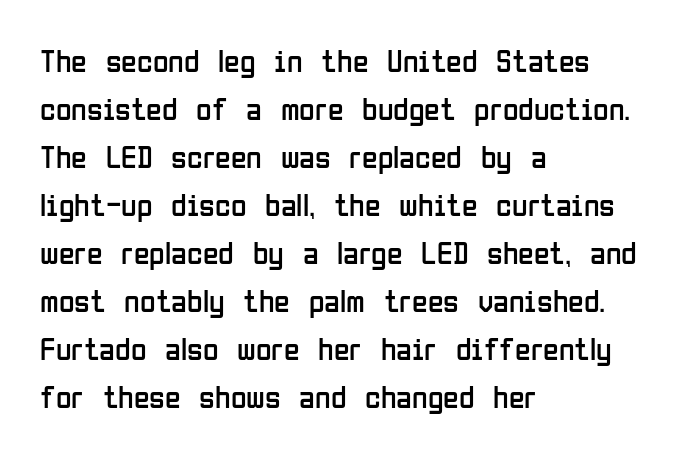
{"serif": "no", "italic": "no", "bold": "no", "weight": "regular", "width": "condensed", "stroke_contrast": "low", "x_height": "medium", "monospaced": "no", "underline": "no", "align": "left", "line_spacing": "normal", "line_spacing_ratio": 1.5, "letter_spacing": "normal", "letter_spacing_em": 0.0, "glyph_px": 32}
